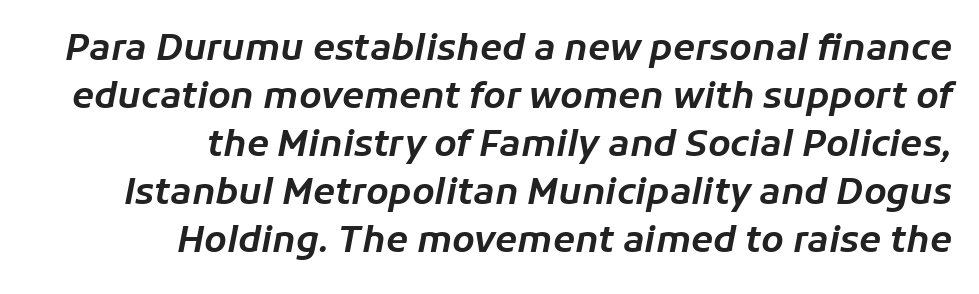
Q: Is the text italic (slanted)? A: Yes, it leans right by about 11 degrees.
Q: Is the text underlined? A: No.
Q: How is the paragraph aligned? A: Right-aligned.
Q: Is the spacing between letters normal or unusually wide? A: Normal.
Q: Is the spacing between lines tight, normal or loose? A: Normal.
Q: Width (condensed, normal, or wide)? A: Normal.
Q: Stroke contrast? A: Low.
Q: x-height? A: Medium.
Q: Monospaced? A: No.
